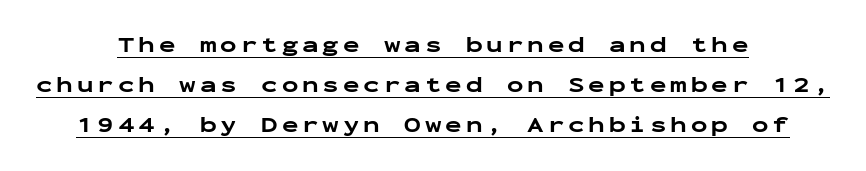
The image shows 22 px bold type, upright; set centered, line spacing 1.82x, underlined.
